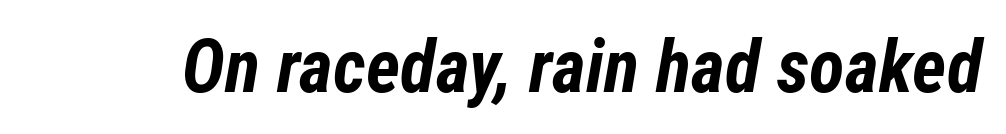
{"italic": "yes", "lean": "right", "slant_degrees": 12, "bold": "yes", "weight": "bold", "width": "condensed", "stroke_contrast": "low", "x_height": "medium", "monospaced": "no", "underline": "no", "letter_spacing": "normal", "letter_spacing_em": 0.0, "glyph_px": 73}
